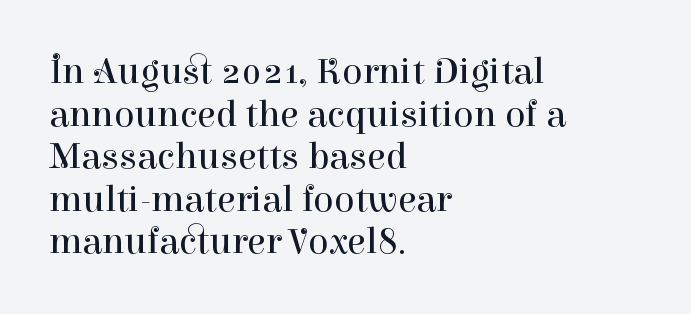
The image shows 38 px regular-weight serif type, upright; set left-aligned, tight line spacing (1.12x), normal letter spacing, not underlined; high stroke contrast and a medium x-height.
